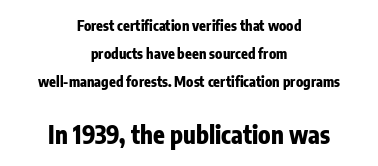
The image shows 24 px bold type, upright; set centered, loose line spacing (1.99x), normal letter spacing, not underlined; the second (bottom) block is 1.71x larger.
